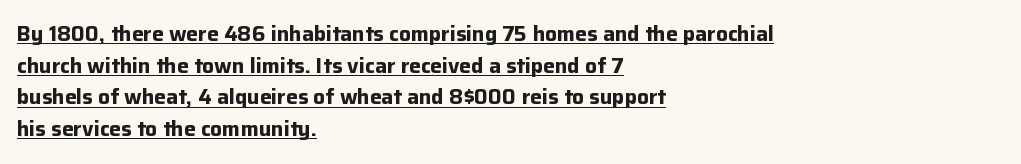
Q: Is the text bold? A: Yes.
Q: Is the text italic (slanted)? A: No, it is upright.
Q: Is the text underlined? A: Yes.
Q: How is the paragraph aligned? A: Left-aligned.
Q: Is the spacing between letters normal or unusually wide? A: Normal.
Q: Is the spacing between lines tight, normal or loose? A: Normal.
